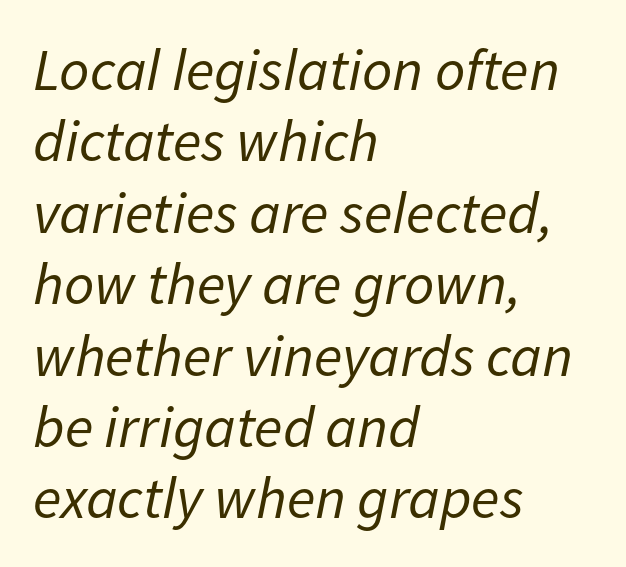
{"italic": "yes", "lean": "right", "slant_degrees": 11, "bold": "no", "weight": "regular", "width": "normal", "stroke_contrast": "low", "x_height": "medium", "monospaced": "no", "underline": "no", "align": "left", "line_spacing_ratio": 1.21, "letter_spacing": "normal", "letter_spacing_em": 0.0, "glyph_px": 59}
